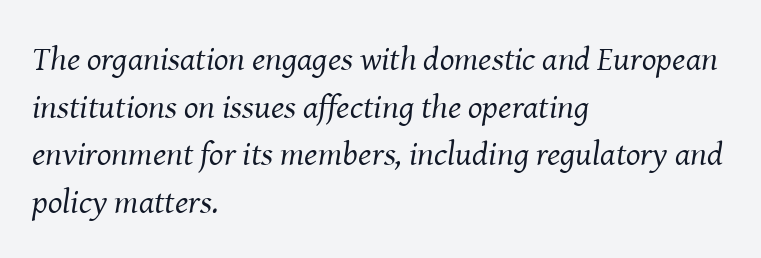
{"serif": "yes", "italic": "yes", "lean": "right", "slant_degrees": 8, "bold": "no", "weight": "regular", "width": "normal", "stroke_contrast": "medium", "x_height": "medium", "monospaced": "no", "underline": "no", "align": "left", "line_spacing": "normal", "line_spacing_ratio": 1.4, "letter_spacing": "normal", "letter_spacing_em": 0.0, "glyph_px": 34}
